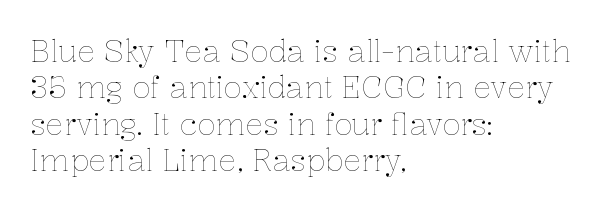
The letters stand straight up with perfectly vertical stems. All the whitespace from short lines collects on the right. Do the characters align in a grid? No, the font is proportional. Each word holds together tightly as a unit, with standard inter-letter gaps.
